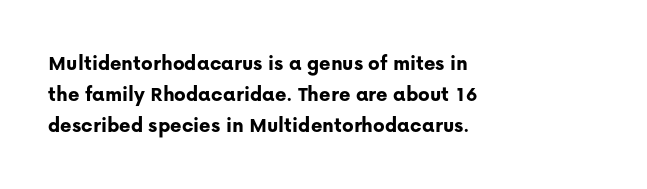
{"italic": "no", "bold": "yes", "underline": "no", "align": "left", "line_spacing": "normal", "line_spacing_ratio": 1.42, "letter_spacing": "normal", "letter_spacing_em": 0.0, "glyph_px": 22}
